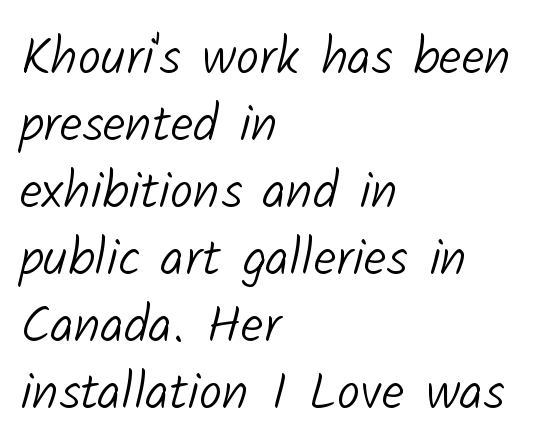
Q: Is the text bold? A: No.
Q: Is the typeface a serif or a sans-serif typeface? A: Sans-serif.
Q: Is the text underlined? A: No.
Q: How is the paragraph aligned? A: Left-aligned.
Q: Is the spacing between letters normal or unusually wide? A: Normal.
Q: Is the spacing between lines tight, normal or loose? A: Normal.
Q: Width (condensed, normal, or wide)? A: Normal.
Q: Stroke contrast? A: Low.
Q: x-height? A: Medium.
Q: Monospaced? A: No.
